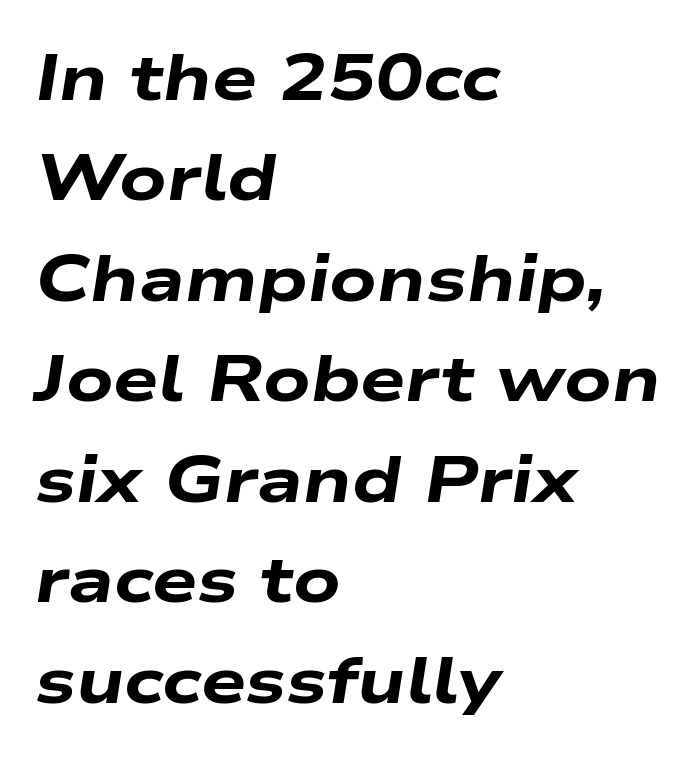
{"italic": "yes", "lean": "right", "slant_degrees": 9, "bold": "yes", "weight": "heavy", "width": "wide", "stroke_contrast": "low", "x_height": "medium", "monospaced": "no", "underline": "no", "align": "left", "line_spacing": "normal", "line_spacing_ratio": 1.57, "letter_spacing": "normal", "letter_spacing_em": 0.0, "glyph_px": 64}
